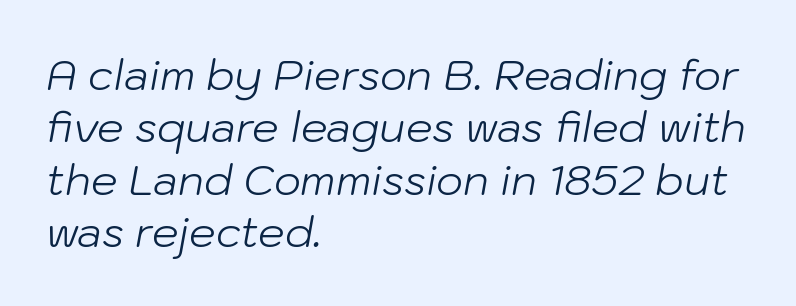
Leading matches the norm, producing a regular column. The glyphs look as if they've been sheared to an angle. Is this a fixed-width face? No — the glyphs have proportional, varying widths. No chunkiness to these letters — they're not bold. Default kerning and tracking; the words read as compact shapes. The string is rendered with underlining switched off.
